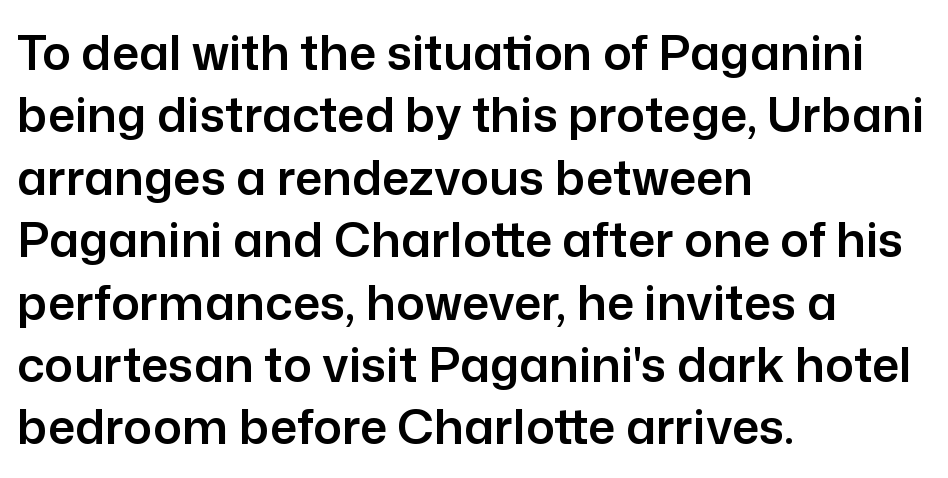
The image shows 48 px sans-serif type, upright; set left-aligned, normal line spacing (1.3x), normal letter spacing, not underlined; low stroke contrast and a medium x-height.
